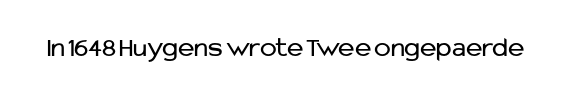
The image shows 28 px regular-weight sans-serif type, upright; set normal letter spacing, not underlined; low stroke contrast and a medium x-height.
